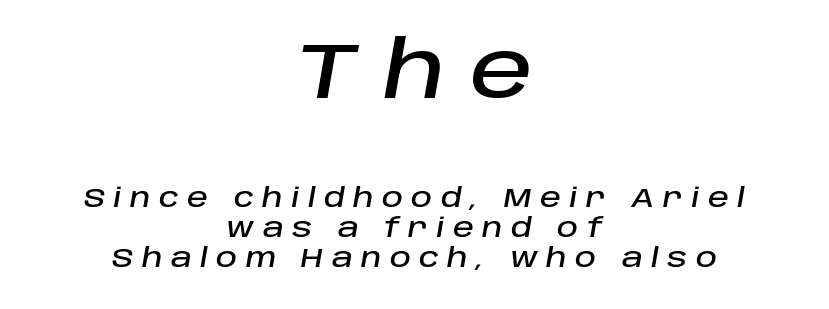
Q: Is the text italic (slanted)? A: Yes, it leans right by about 10 degrees.
Q: Is the text underlined? A: No.
Q: How is the paragraph aligned? A: Centered.
Q: Is the spacing between letters normal or unusually wide? A: Unusually wide.
Q: Is the spacing between lines tight, normal or loose? A: Tight.
Q: Which block of text is set in a larger size, the first (top) or the second (bottom)? A: The first (top) one.
Q: Width (condensed, normal, or wide)? A: Normal.
Q: Stroke contrast? A: Low.
Q: x-height? A: Large.
Q: Monospaced? A: No.
